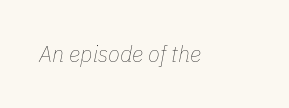
The horizontal fit of the characters is conventional and even. The typography opts for an oblique posture over an upright one. Underline: absent. Letters have the restrained weight of plain body copy at most.
